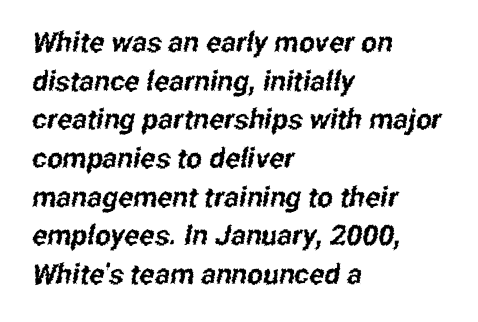
{"serif": "no", "width": "condensed", "stroke_contrast": "low", "x_height": "medium", "monospaced": "no", "underline": "no", "align": "left", "line_spacing": "normal", "line_spacing_ratio": 1.38, "letter_spacing": "normal", "letter_spacing_em": 0.0, "glyph_px": 28}
